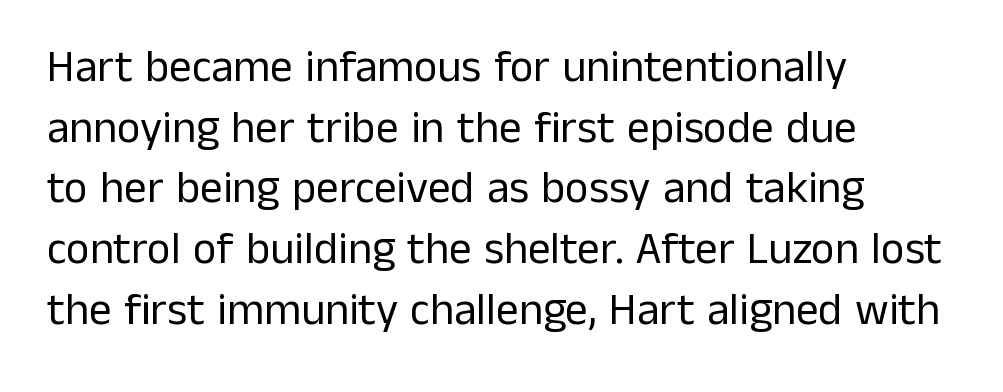
Q: Is the text bold? A: No.
Q: Is the text italic (slanted)? A: No, it is upright.
Q: Is the typeface a serif or a sans-serif typeface? A: Sans-serif.
Q: Is the text underlined? A: No.
Q: How is the paragraph aligned? A: Left-aligned.
Q: Is the spacing between letters normal or unusually wide? A: Normal.
Q: Is the spacing between lines tight, normal or loose? A: Normal.
Q: Width (condensed, normal, or wide)? A: Normal.
Q: Stroke contrast? A: Low.
Q: x-height? A: Medium.
Q: Monospaced? A: No.
